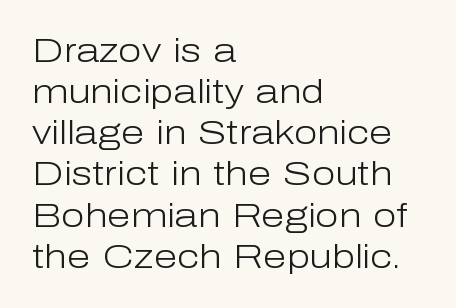
Serifs: no, the terminals of the letterforms are clean. The glyphs are unaccompanied by any horizontal stroke below them. The paragraph has a hard left edge and a soft right edge. Upright lettering throughout. These glyphs show unthickened strokes, regular width or finer.
